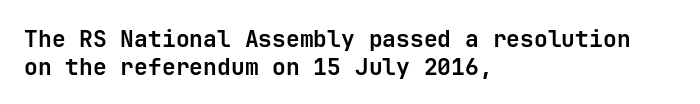
The image shows 23 px bold type, upright; set left-aligned, line spacing 1.2x, normal letter spacing, not underlined.
